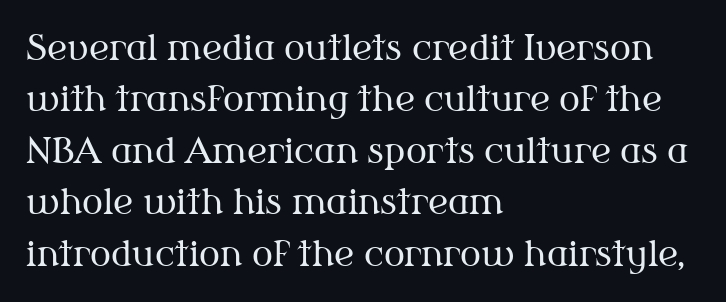
Q: Is the text bold? A: No.
Q: Is the text italic (slanted)? A: No, it is upright.
Q: Is the typeface a serif or a sans-serif typeface? A: Serif.
Q: Is the text underlined? A: No.
Q: How is the paragraph aligned? A: Left-aligned.
Q: Is the spacing between letters normal or unusually wide? A: Normal.
Q: Is the spacing between lines tight, normal or loose? A: Normal.
Q: Width (condensed, normal, or wide)? A: Normal.
Q: Stroke contrast? A: Medium.
Q: x-height? A: Medium.
Q: Monospaced? A: No.
